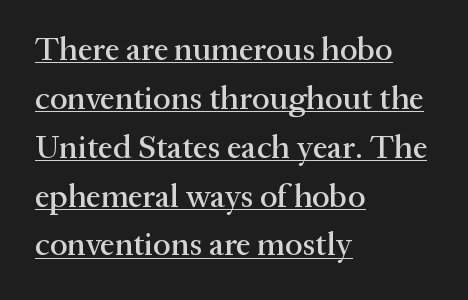
The image shows 33 px serif type, upright; set left-aligned, normal line spacing (1.48x), normal letter spacing, underlined; medium stroke contrast and a medium x-height.
